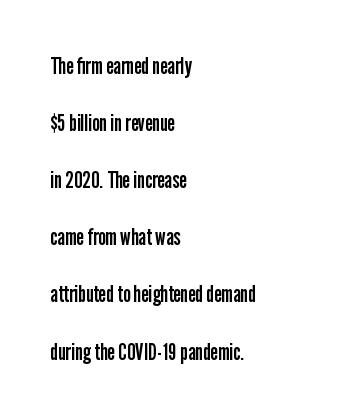
{"italic": "no", "bold": "no", "underline": "no", "align": "left", "line_spacing": "loose", "line_spacing_ratio": 2.38, "letter_spacing": "normal", "letter_spacing_em": 0.0, "glyph_px": 24}
